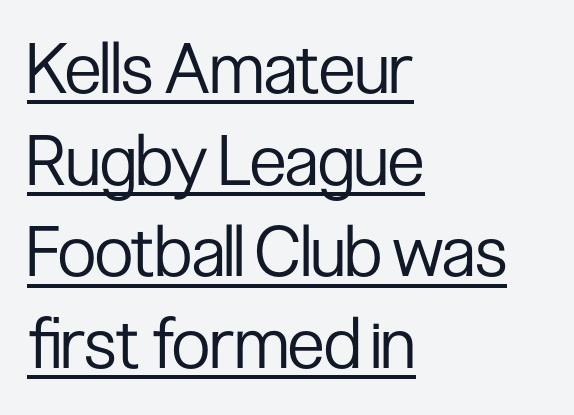
Notice how a bar underscores the lettering throughout. A typesetter would call this proportional, since set widths differ per character. Inter-character spacing is left at the font's built-in metrics. Posture: vertical.
